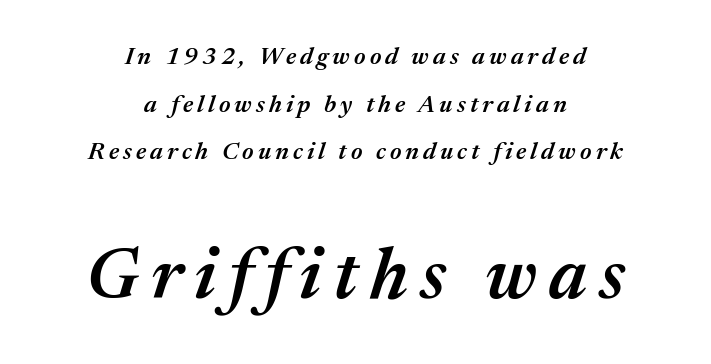
Glance below the letters and you will spot only blank space. Varying glyph widths throughout — classic text-font behaviour. Casual observation: everything's sitting right in the middle. An italicized treatment has been applied to the whole sample.
